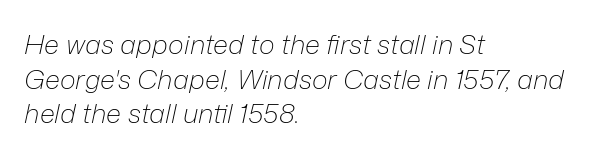
{"italic": "yes", "lean": "right", "slant_degrees": 12, "bold": "no", "underline": "no", "align": "left", "line_spacing": "normal", "line_spacing_ratio": 1.28, "letter_spacing": "normal", "letter_spacing_em": 0.0, "glyph_px": 27}
